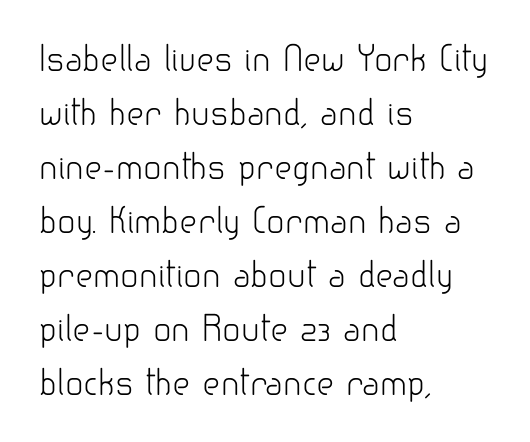
Q: Is the text bold? A: No.
Q: Is the text italic (slanted)? A: No, it is upright.
Q: Is the typeface a serif or a sans-serif typeface? A: Sans-serif.
Q: Is the text underlined? A: No.
Q: How is the paragraph aligned? A: Left-aligned.
Q: Is the spacing between letters normal or unusually wide? A: Normal.
Q: Is the spacing between lines tight, normal or loose? A: Normal.
Q: Width (condensed, normal, or wide)? A: Normal.
Q: Stroke contrast? A: Low.
Q: x-height? A: Small.
Q: Monospaced? A: No.
